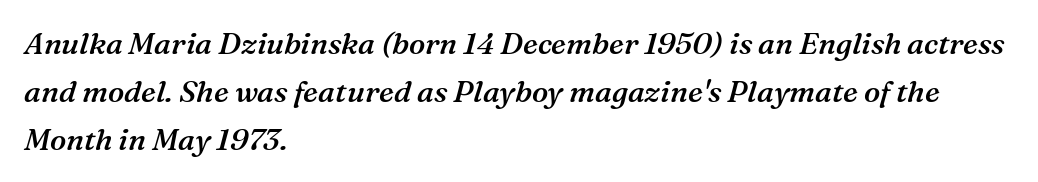
Do the characters align in a grid? No, the font is proportional. Regular leading. Caption: multi-line text, flush left, ragged right. This is oblique type, the kind used for emphasis or titles. Each letter's strokes conclude with small projecting serifs.
